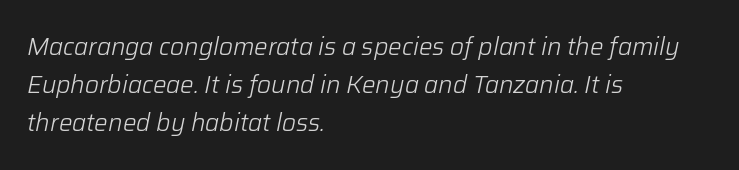
The image shows 24 px text type, italic (leaning right); set left-aligned, normal line spacing (1.59x), normal letter spacing, not underlined.
